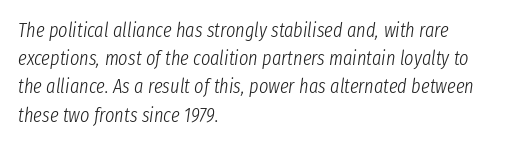
{"italic": "yes", "lean": "right", "slant_degrees": 8, "bold": "no", "underline": "no", "align": "left", "line_spacing": "normal", "line_spacing_ratio": 1.41, "letter_spacing": "normal", "letter_spacing_em": 0.0, "glyph_px": 20}
